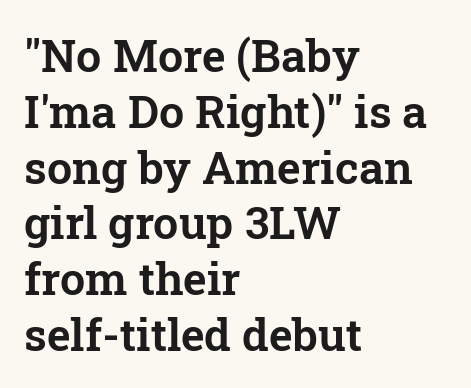
{"serif": "yes", "italic": "no", "width": "normal", "stroke_contrast": "low", "x_height": "medium", "monospaced": "no", "underline": "no", "align": "left", "line_spacing_ratio": 1.24, "letter_spacing": "normal", "letter_spacing_em": 0.0, "glyph_px": 45}
